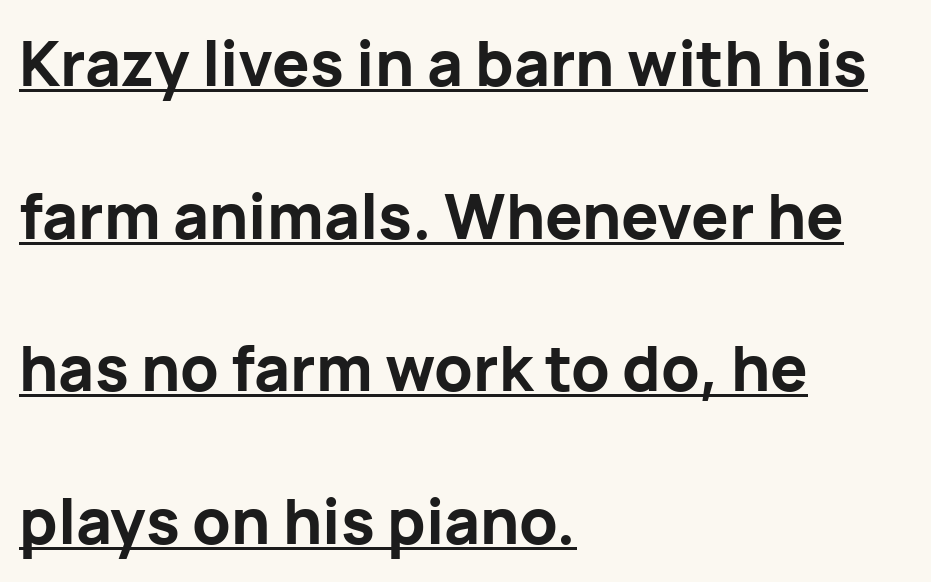
Q: Is the text bold? A: Yes.
Q: Is the text italic (slanted)? A: No, it is upright.
Q: Is the typeface a serif or a sans-serif typeface? A: Sans-serif.
Q: Is the text underlined? A: Yes.
Q: How is the paragraph aligned? A: Left-aligned.
Q: Is the spacing between letters normal or unusually wide? A: Normal.
Q: Is the spacing between lines tight, normal or loose? A: Loose.
Q: Width (condensed, normal, or wide)? A: Normal.
Q: Stroke contrast? A: Low.
Q: x-height? A: Medium.
Q: Monospaced? A: No.
